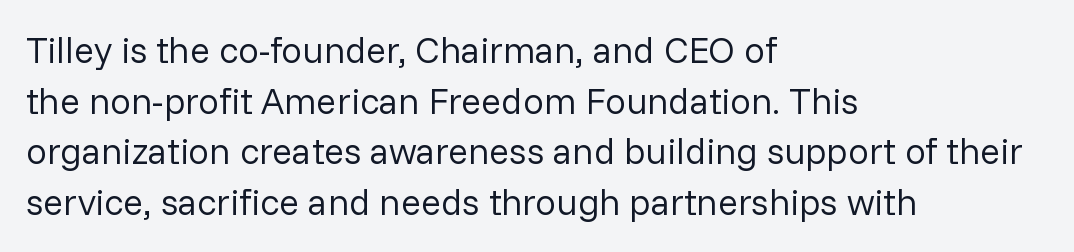
Here the designer chose a conventional face with non-uniform glyph widths. No feet cap the strokes, marking this as sans-serif type. These lines keep a tight, regular rhythm from letter to letter. The area under the type is left untouched. Layout note: lines flush left. The lettering stays uniformly vertical, giving the passage a roman look.
